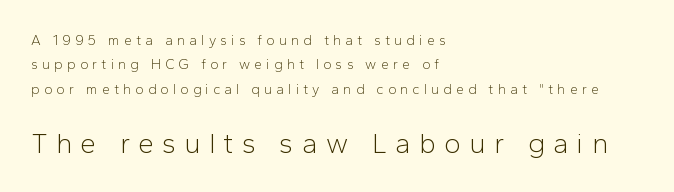
Q: Is the text bold? A: No.
Q: Is the text italic (slanted)? A: No, it is upright.
Q: Is the typeface a serif or a sans-serif typeface? A: Sans-serif.
Q: Is the text underlined? A: No.
Q: How is the paragraph aligned? A: Left-aligned.
Q: Is the spacing between letters normal or unusually wide? A: Unusually wide.
Q: Which block of text is set in a larger size, the first (top) or the second (bottom)? A: The second (bottom) one.
Q: Width (condensed, normal, or wide)? A: Normal.
Q: Stroke contrast? A: Low.
Q: x-height? A: Medium.
Q: Monospaced? A: No.
